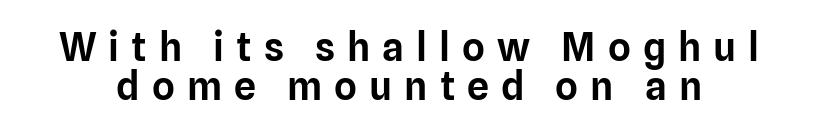
Q: Is the text italic (slanted)? A: No, it is upright.
Q: Is the typeface a serif or a sans-serif typeface? A: Sans-serif.
Q: Is the text underlined? A: No.
Q: Is the spacing between letters normal or unusually wide? A: Unusually wide.
Q: Is the spacing between lines tight, normal or loose? A: Tight.
Q: Width (condensed, normal, or wide)? A: Normal.
Q: Stroke contrast? A: Low.
Q: x-height? A: Medium.
Q: Monospaced? A: No.
